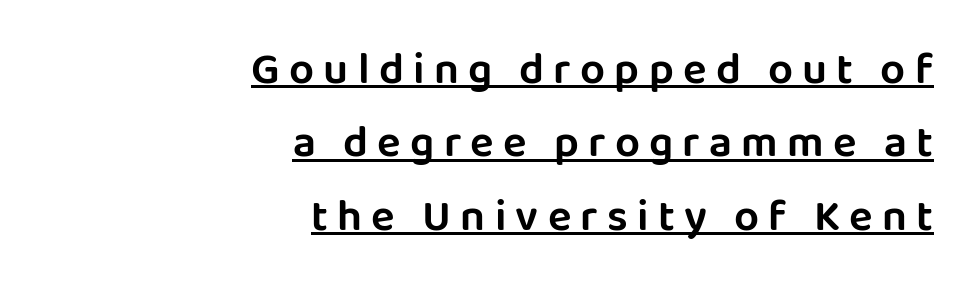
Q: Is the text italic (slanted)? A: No, it is upright.
Q: Is the typeface a serif or a sans-serif typeface? A: Sans-serif.
Q: Is the text underlined? A: Yes.
Q: How is the paragraph aligned? A: Right-aligned.
Q: Is the spacing between letters normal or unusually wide? A: Unusually wide.
Q: Is the spacing between lines tight, normal or loose? A: Normal.
Q: Width (condensed, normal, or wide)? A: Normal.
Q: Stroke contrast? A: Low.
Q: x-height? A: Large.
Q: Monospaced? A: No.
